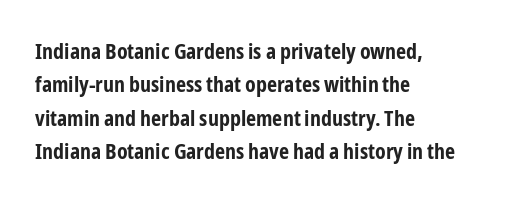
Q: Is the text bold? A: Yes.
Q: Is the text italic (slanted)? A: No, it is upright.
Q: Is the text underlined? A: No.
Q: How is the paragraph aligned? A: Left-aligned.
Q: Is the spacing between letters normal or unusually wide? A: Normal.
Q: Is the spacing between lines tight, normal or loose? A: Normal.
